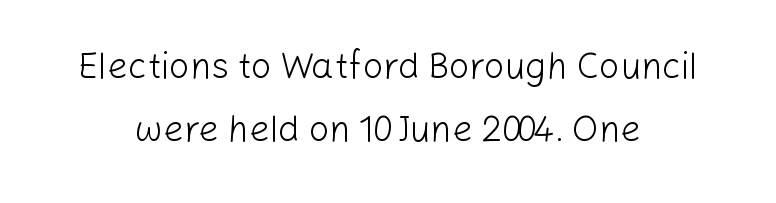
Q: Is the text bold? A: No.
Q: Is the text italic (slanted)? A: No, it is upright.
Q: Is the typeface a serif or a sans-serif typeface? A: Sans-serif.
Q: Is the text underlined? A: No.
Q: How is the paragraph aligned? A: Centered.
Q: Is the spacing between letters normal or unusually wide? A: Normal.
Q: Width (condensed, normal, or wide)? A: Normal.
Q: Stroke contrast? A: Low.
Q: x-height? A: Medium.
Q: Monospaced? A: No.
